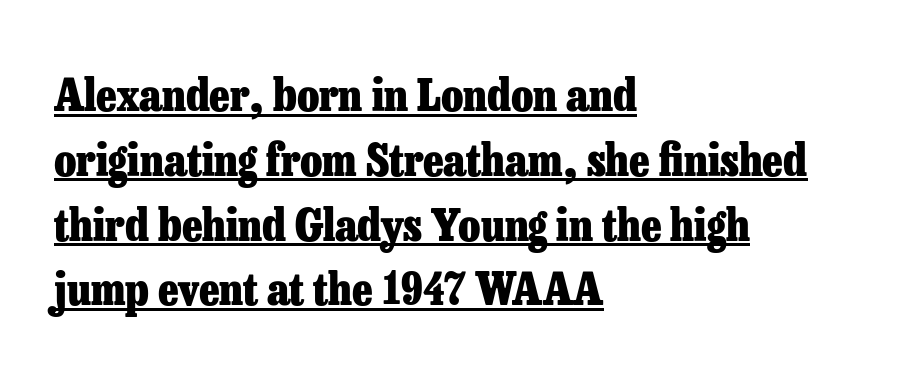
These lines sit exactly where default settings would place them. What stands out about the letter spacing? Nothing — it is the standard amount. These characters rest on top of a visible drawn line. The text block is weighted toward the left margin, trailing off unevenly rightward.
